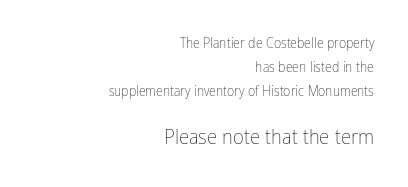
Q: Is the text bold? A: No.
Q: Is the text italic (slanted)? A: No, it is upright.
Q: Is the text underlined? A: No.
Q: How is the paragraph aligned? A: Right-aligned.
Q: Is the spacing between letters normal or unusually wide? A: Normal.
Q: Which block of text is set in a larger size, the first (top) or the second (bottom)? A: The second (bottom) one.
